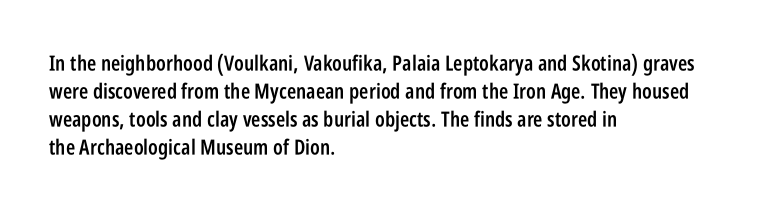
The image shows 21 px text type, upright; set left-aligned, normal line spacing (1.34x), normal letter spacing, not underlined.
